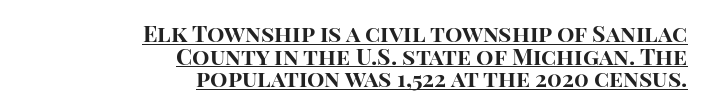
The image shows 23 px bold type, upright; set right-aligned, tight line spacing (0.98x), normal letter spacing, underlined.
